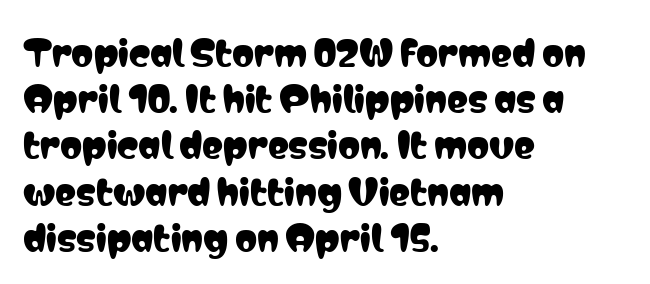
Q: Is the text italic (slanted)? A: No, it is upright.
Q: Is the typeface a serif or a sans-serif typeface? A: Sans-serif.
Q: Is the text underlined? A: No.
Q: How is the paragraph aligned? A: Left-aligned.
Q: Is the spacing between letters normal or unusually wide? A: Normal.
Q: Is the spacing between lines tight, normal or loose? A: Normal.
Q: Width (condensed, normal, or wide)? A: Condensed.
Q: Stroke contrast? A: Low.
Q: x-height? A: Medium.
Q: Monospaced? A: No.
